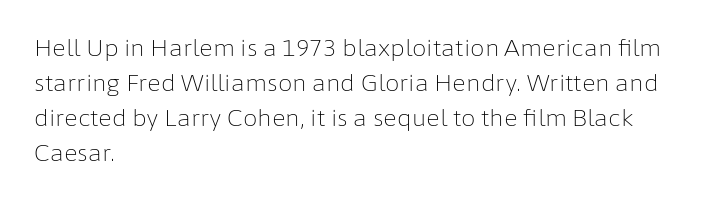
{"italic": "no", "bold": "no", "underline": "no", "align": "left", "line_spacing": "normal", "line_spacing_ratio": 1.52, "letter_spacing": "normal", "letter_spacing_em": 0.0, "glyph_px": 23}
